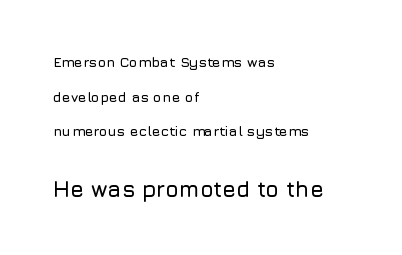
Q: Is the text italic (slanted)? A: No, it is upright.
Q: Is the text underlined? A: No.
Q: How is the paragraph aligned? A: Left-aligned.
Q: Is the spacing between letters normal or unusually wide? A: Normal.
Q: Is the spacing between lines tight, normal or loose? A: Loose.
Q: Which block of text is set in a larger size, the first (top) or the second (bottom)? A: The second (bottom) one.
